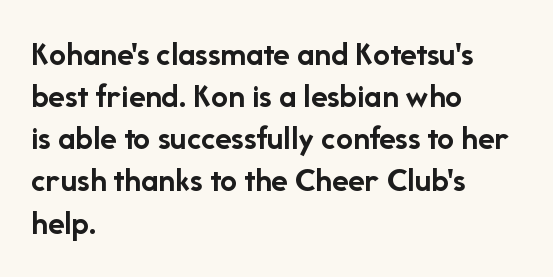
The image shows 34 px semibold sans-serif type, upright; set left-aligned, line spacing 1.24x, normal letter spacing, not underlined; low stroke contrast and a medium x-height.
